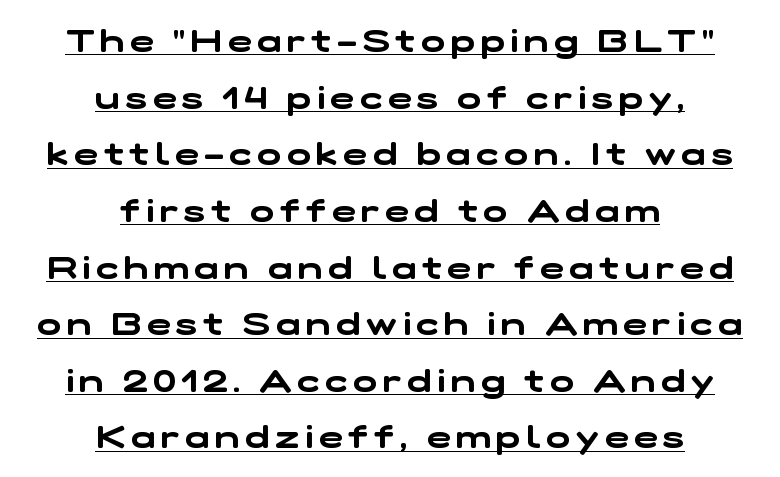
Proportional: the letters do not fall into vertical columns. Typeset on center — no edge is straight. Compared with undecorated copy, this sample adds a rule below the words. I'd call this a sans setting — the letters go barefoot.
